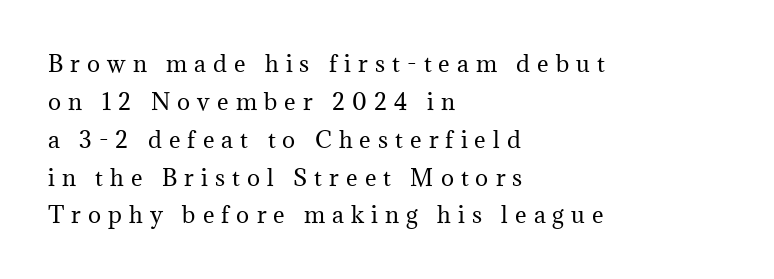
The image shows 22 px text type, upright; set left-aligned, line spacing 1.72x, unusually wide letter spacing (+0.32 em), not underlined.
